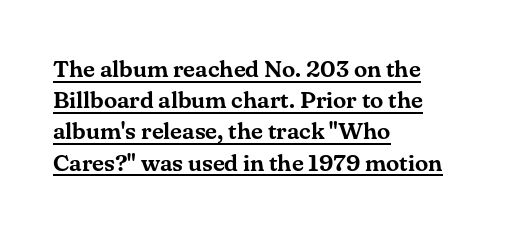
Q: Is the text italic (slanted)? A: No, it is upright.
Q: Is the text underlined? A: Yes.
Q: How is the paragraph aligned? A: Left-aligned.
Q: Is the spacing between letters normal or unusually wide? A: Normal.
Q: Is the spacing between lines tight, normal or loose? A: Normal.
